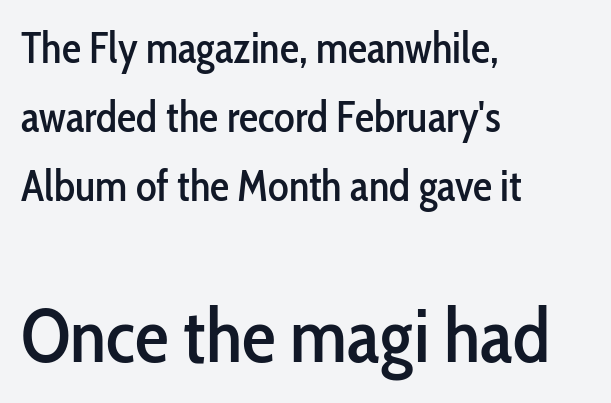
The image shows 76 px condensed sans-serif type, upright; set left-aligned, normal line spacing (1.6x), normal letter spacing, not underlined; the second (bottom) block is 1.77x larger; low stroke contrast and a medium x-height.
